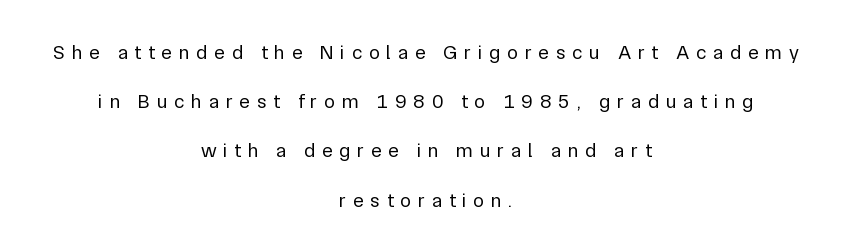
{"italic": "no", "bold": "no", "underline": "no", "align": "center", "line_spacing": "loose", "line_spacing_ratio": 2.46, "letter_spacing": "wide", "letter_spacing_em": 0.34, "glyph_px": 20}
